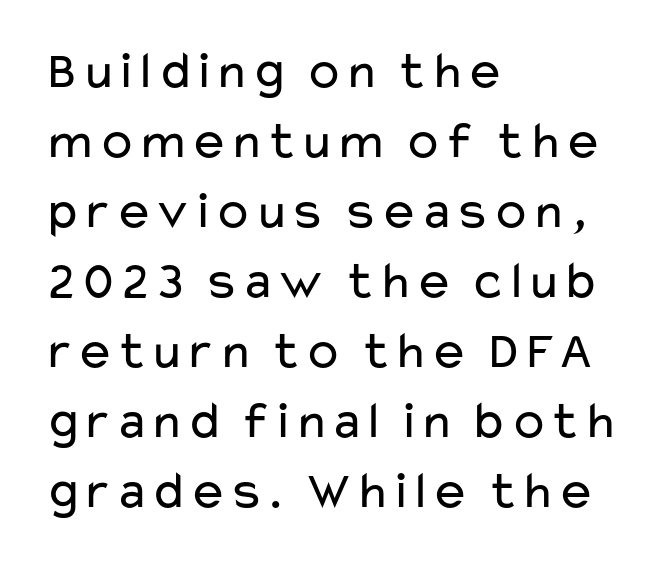
No chunkiness to these letters — they're not bold. This sample is left-justified, so line endings fall wherever the words run out. Characters follow at the spacing the type designer built in. Observe the absence of serifs on each vertical stroke in this sample. Only glyphs here, with clear space below each row. The letters advance in unequal steps, a hallmark of proportional type.
